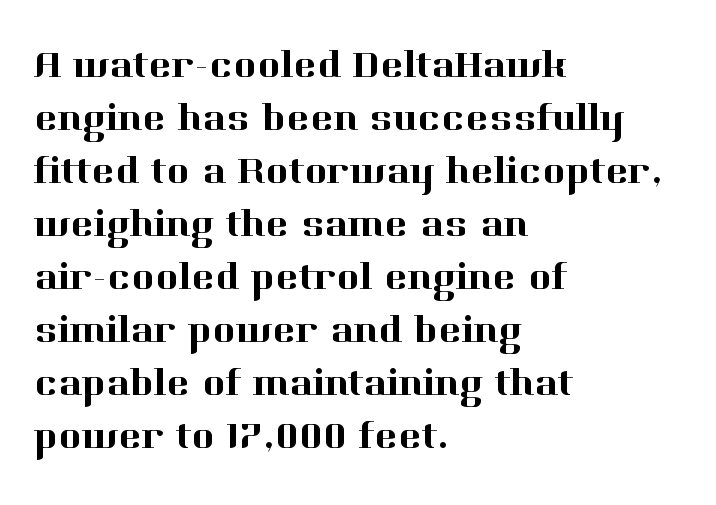
Q: Is the text italic (slanted)? A: No, it is upright.
Q: Is the typeface a serif or a sans-serif typeface? A: Serif.
Q: Is the text underlined? A: No.
Q: How is the paragraph aligned? A: Left-aligned.
Q: Is the spacing between letters normal or unusually wide? A: Normal.
Q: Is the spacing between lines tight, normal or loose? A: Normal.
Q: Width (condensed, normal, or wide)? A: Normal.
Q: Stroke contrast? A: High.
Q: x-height? A: Medium.
Q: Monospaced? A: No.
